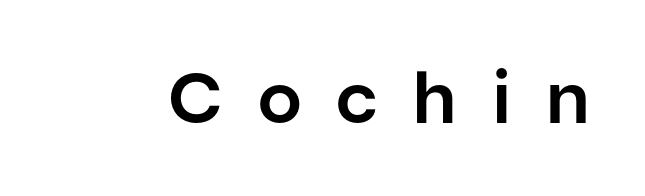
{"serif": "no", "italic": "no", "bold": "yes", "weight": "bold", "width": "normal", "stroke_contrast": "low", "x_height": "medium", "monospaced": "no", "underline": "no", "letter_spacing": "wide", "letter_spacing_em": 0.49, "glyph_px": 71}
